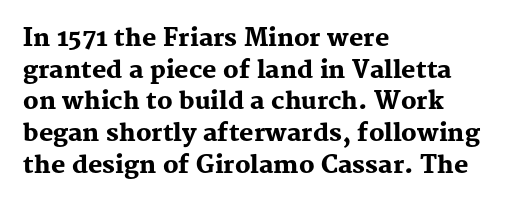
Q: Is the text bold? A: Yes.
Q: Is the text italic (slanted)? A: No, it is upright.
Q: Is the text underlined? A: No.
Q: How is the paragraph aligned? A: Left-aligned.
Q: Is the spacing between letters normal or unusually wide? A: Normal.
Q: Is the spacing between lines tight, normal or loose? A: Normal.
